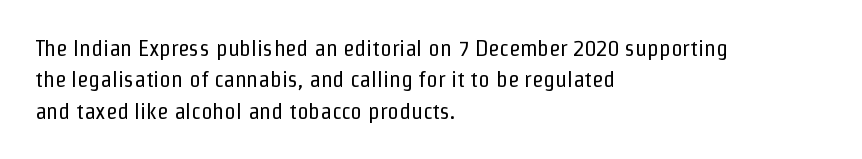
Q: Is the text bold? A: No.
Q: Is the text italic (slanted)? A: No, it is upright.
Q: Is the text underlined? A: No.
Q: How is the paragraph aligned? A: Left-aligned.
Q: Is the spacing between letters normal or unusually wide? A: Normal.
Q: Is the spacing between lines tight, normal or loose? A: Normal.
